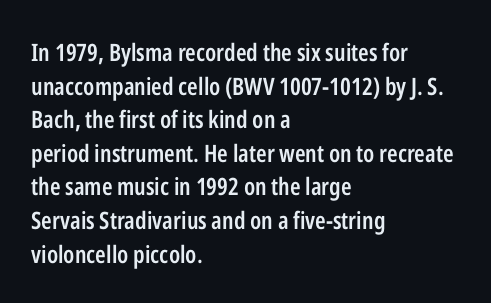
The image shows 24 px text type, upright; set left-aligned, normal line spacing (1.4x), normal letter spacing, not underlined.
